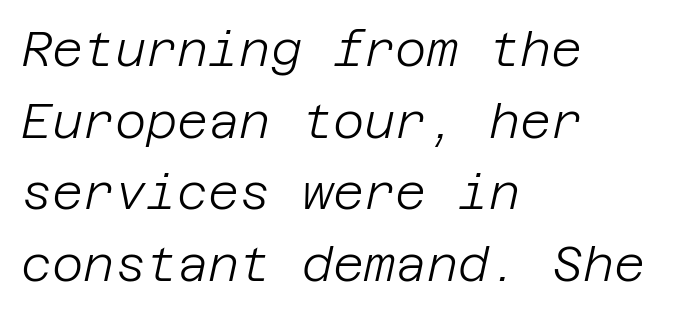
Vertically, the passage feels balanced, rows spaced as you'd expect. Is the letter spacing exaggerated? No — it looks like the ordinary default. Counters stay open thanks to moderate or lighter strokes. This sample is left-justified, so line endings fall wherever the words run out. The specimen reads as italic at a glance. Lines of text with bare space underneath.
